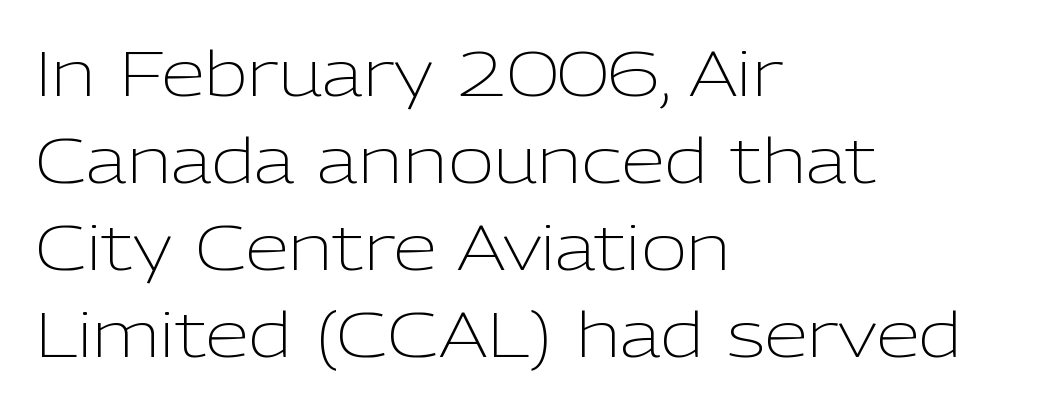
Q: Is the text bold? A: No.
Q: Is the text italic (slanted)? A: No, it is upright.
Q: Is the typeface a serif or a sans-serif typeface? A: Sans-serif.
Q: Is the text underlined? A: No.
Q: How is the paragraph aligned? A: Left-aligned.
Q: Is the spacing between letters normal or unusually wide? A: Normal.
Q: Is the spacing between lines tight, normal or loose? A: Normal.
Q: Width (condensed, normal, or wide)? A: Normal.
Q: Stroke contrast? A: Low.
Q: x-height? A: Medium.
Q: Monospaced? A: No.
